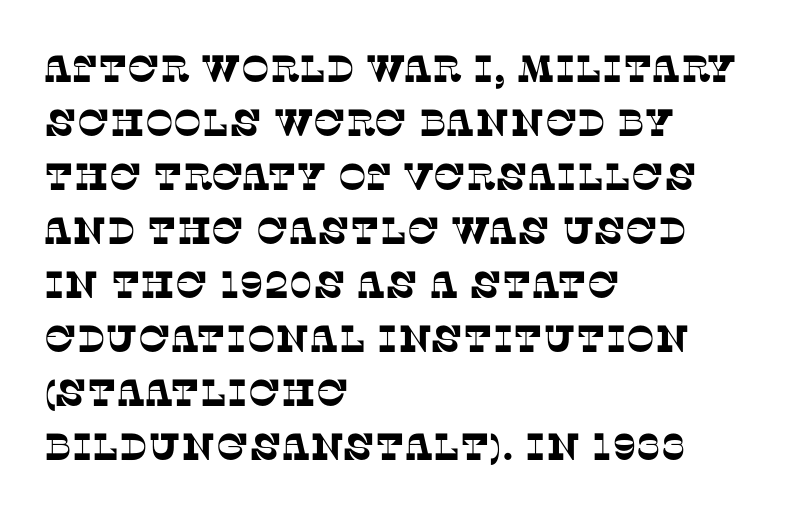
{"serif": "yes", "width": "normal", "stroke_contrast": "low", "x_height": "large", "monospaced": "no", "underline": "no", "align": "left", "line_spacing": "normal", "line_spacing_ratio": 1.42, "letter_spacing": "normal", "letter_spacing_em": 0.0, "glyph_px": 38}
